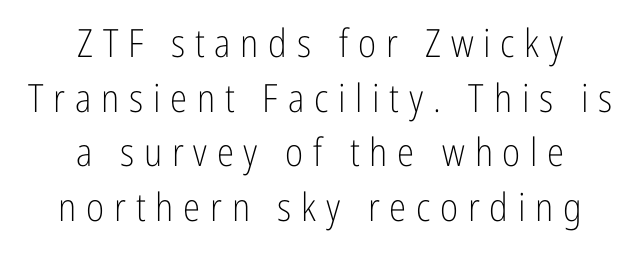
The image shows 39 px light, condensed sans-serif type, upright; set centered, normal line spacing (1.4x), unusually wide letter spacing (+0.25 em), not underlined; low stroke contrast and a medium x-height.
